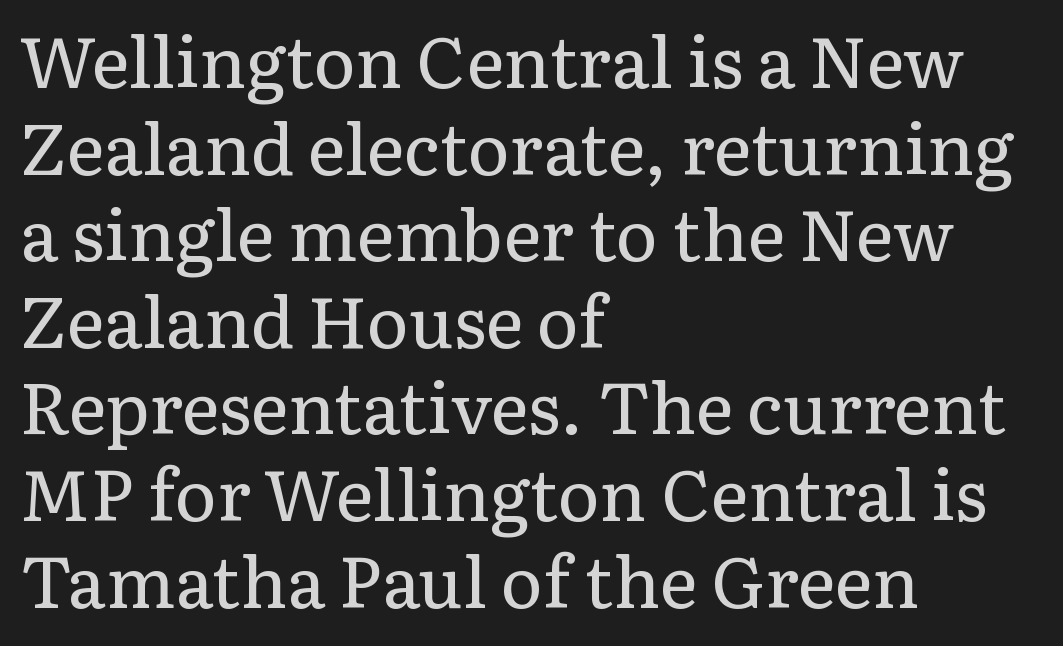
Q: Is the text bold? A: No.
Q: Is the text italic (slanted)? A: No, it is upright.
Q: Is the typeface a serif or a sans-serif typeface? A: Serif.
Q: Is the text underlined? A: No.
Q: How is the paragraph aligned? A: Left-aligned.
Q: Is the spacing between letters normal or unusually wide? A: Normal.
Q: Width (condensed, normal, or wide)? A: Normal.
Q: Stroke contrast? A: Low.
Q: x-height? A: Medium.
Q: Monospaced? A: No.
